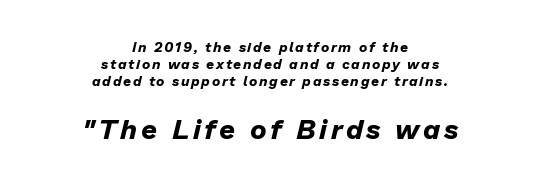
{"italic": "yes", "lean": "right", "slant_degrees": 13, "bold": "yes", "weight": "bold", "width": "normal", "stroke_contrast": "low", "x_height": "medium", "monospaced": "no", "underline": "no", "align": "center", "line_spacing_ratio": 1.2, "larger_block": "second", "size_ratio": 2.0, "glyph_px": 28}
